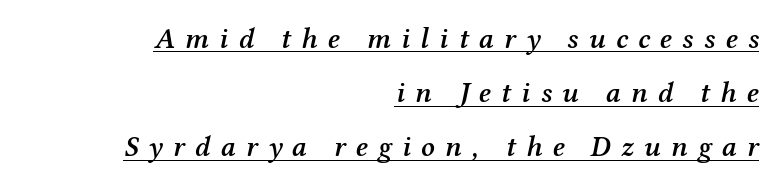
{"serif": "yes", "italic": "yes", "lean": "right", "slant_degrees": 12, "bold": "semi", "weight": "semibold", "width": "normal", "stroke_contrast": "medium", "x_height": "medium", "monospaced": "no", "underline": "yes", "align": "right", "line_spacing_ratio": 1.87, "letter_spacing": "wide", "letter_spacing_em": 0.35, "glyph_px": 29}
